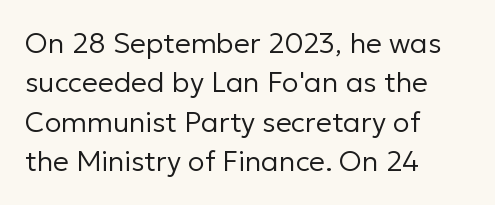
The image shows 28 px regular-weight sans-serif type, upright; set left-aligned, normal line spacing (1.41x), normal letter spacing, not underlined; low stroke contrast and a medium x-height.
